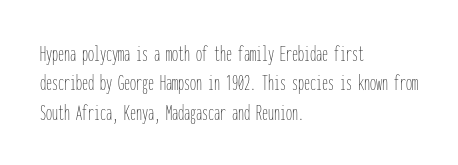
{"italic": "no", "bold": "no", "underline": "no", "align": "left", "line_spacing_ratio": 1.22, "letter_spacing": "normal", "letter_spacing_em": 0.0, "glyph_px": 24}
